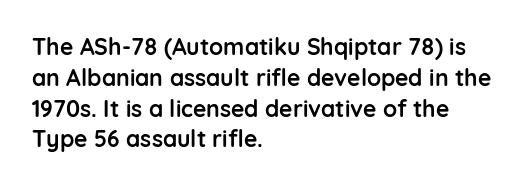
Q: Is the text bold? A: Yes.
Q: Is the text italic (slanted)? A: No, it is upright.
Q: Is the text underlined? A: No.
Q: How is the paragraph aligned? A: Left-aligned.
Q: Is the spacing between letters normal or unusually wide? A: Normal.
Q: Is the spacing between lines tight, normal or loose? A: Normal.
